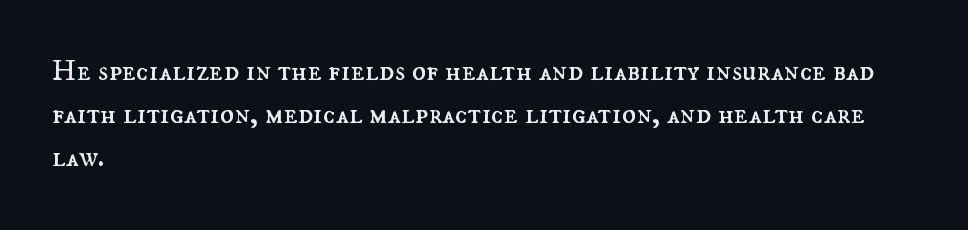
Q: Is the text bold? A: No.
Q: Is the text italic (slanted)? A: No, it is upright.
Q: Is the text underlined? A: No.
Q: How is the paragraph aligned? A: Left-aligned.
Q: Is the spacing between letters normal or unusually wide? A: Normal.
Q: Is the spacing between lines tight, normal or loose? A: Normal.
Q: Width (condensed, normal, or wide)? A: Normal.
Q: Stroke contrast? A: Medium.
Q: x-height? A: Small.
Q: Monospaced? A: No.
